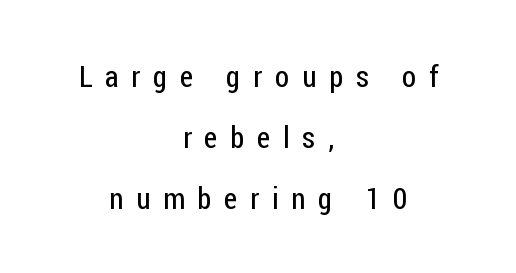
The image shows 29 px regular-weight, condensed sans-serif type, upright; set centered, loose line spacing (2.1x), unusually wide letter spacing (+0.44 em), not underlined; low stroke contrast and a medium x-height.
